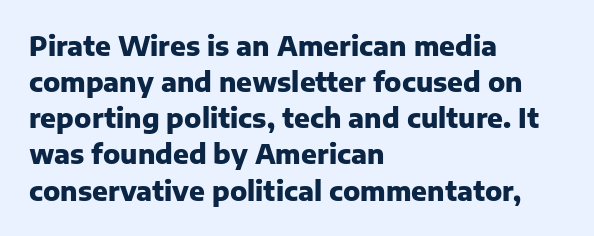
{"italic": "no", "bold": "yes", "underline": "no", "align": "left", "line_spacing": "normal", "line_spacing_ratio": 1.39, "letter_spacing": "normal", "letter_spacing_em": 0.0, "glyph_px": 26}
